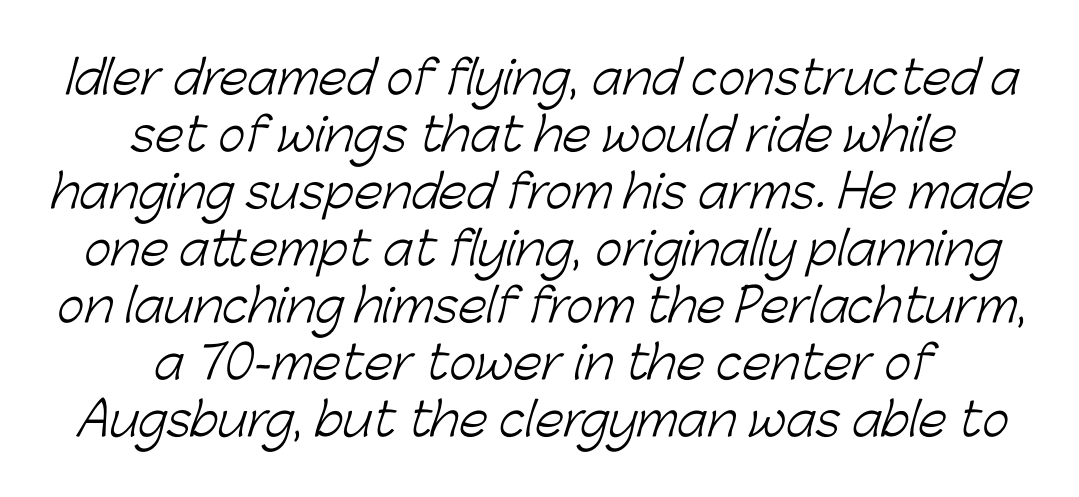
Classification — sans serif. Each stroke keeps to a modest, everyday thickness or less. Proportional: the letters do not fall into vertical columns. The passage shown has conventional tracking throughout.
